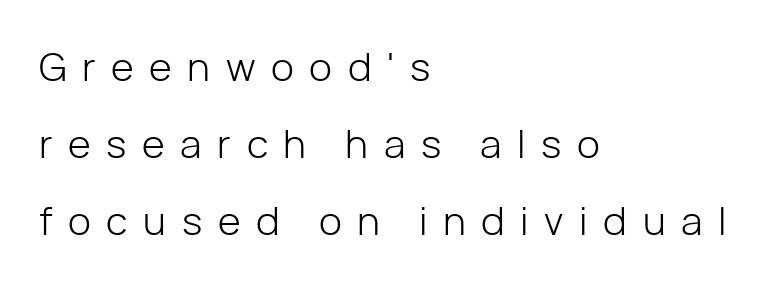
The image shows 39 px light sans-serif type, upright; set left-aligned, loose line spacing (1.98x), unusually wide letter spacing (+0.4 em), not underlined; low stroke contrast and a medium x-height.
